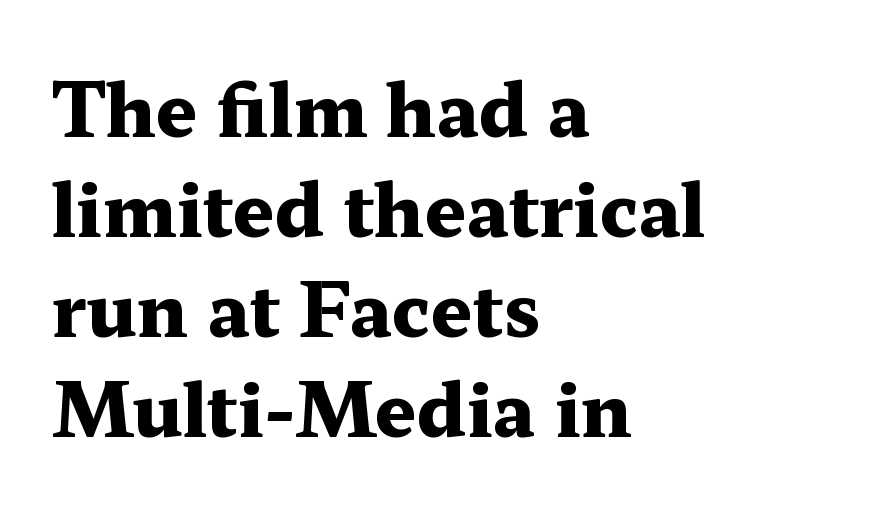
The image shows 73 px heavy, wide serif type, upright; set left-aligned, normal line spacing (1.37x), normal letter spacing, not underlined; medium stroke contrast and a medium x-height.
